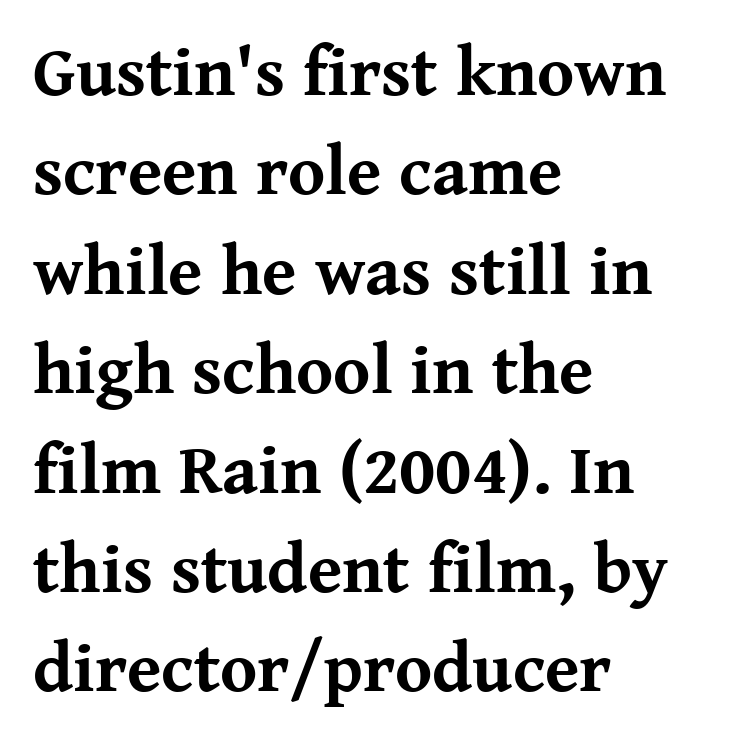
Q: Is the text bold? A: Yes.
Q: Is the text italic (slanted)? A: No, it is upright.
Q: Is the typeface a serif or a sans-serif typeface? A: Serif.
Q: Is the text underlined? A: No.
Q: How is the paragraph aligned? A: Left-aligned.
Q: Is the spacing between letters normal or unusually wide? A: Normal.
Q: Is the spacing between lines tight, normal or loose? A: Normal.
Q: Width (condensed, normal, or wide)? A: Normal.
Q: Stroke contrast? A: Medium.
Q: x-height? A: Medium.
Q: Monospaced? A: No.
